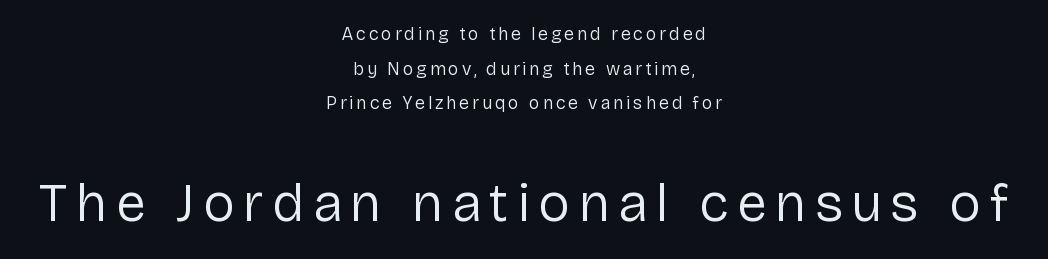
{"serif": "no", "italic": "no", "bold": "no", "weight": "regular", "width": "normal", "stroke_contrast": "low", "x_height": "medium", "monospaced": "no", "underline": "no", "align": "center", "line_spacing": "loose", "line_spacing_ratio": 1.92, "larger_block": "second", "size_ratio": 3.0, "glyph_px": 54}
